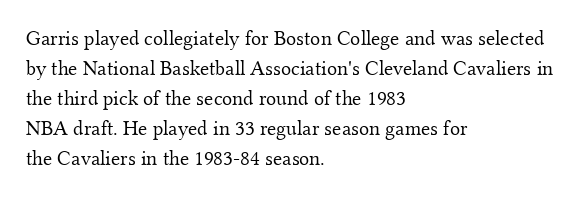
The image shows 21 px text type, upright; set left-aligned, normal line spacing (1.43x), normal letter spacing, not underlined.
